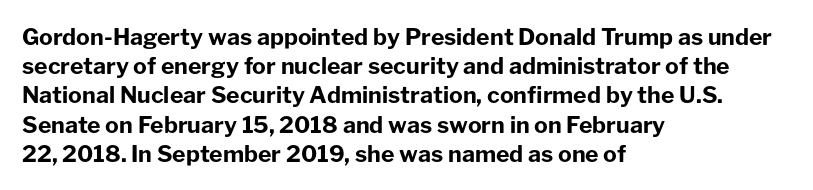
Q: Is the text bold? A: Yes.
Q: Is the text italic (slanted)? A: No, it is upright.
Q: Is the text underlined? A: No.
Q: How is the paragraph aligned? A: Left-aligned.
Q: Is the spacing between letters normal or unusually wide? A: Normal.
Q: Is the spacing between lines tight, normal or loose? A: Normal.
